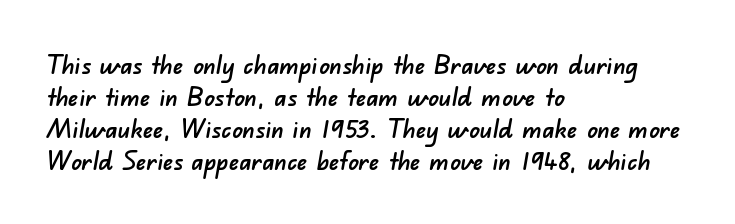
The image shows 26 px text type; set left-aligned, line spacing 1.23x, normal letter spacing, not underlined.
